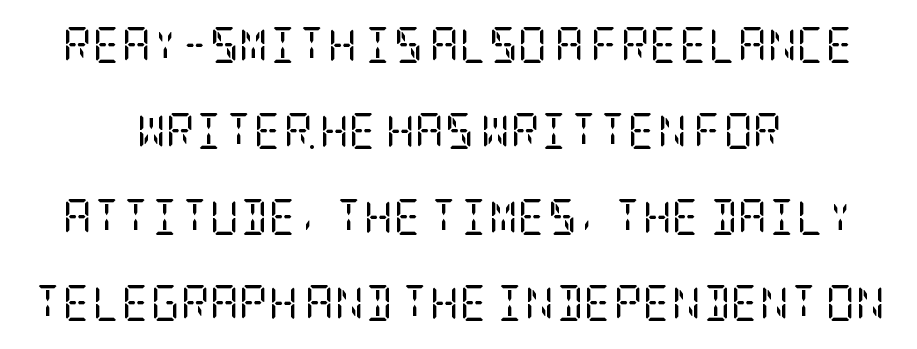
I'd call this a serif setting — the letters wear small feet. In terms of letterspacing, this is plain default setting. Each row of text sits above clean, open space. Vertically, the passage feels expansive, rows floating well apart. Which margin do the lines hug? Neither — every line sits in the middle.
